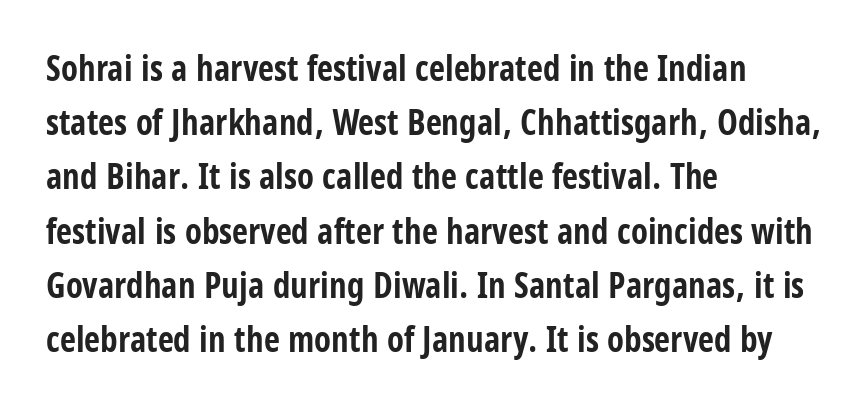
{"serif": "no", "italic": "no", "bold": "yes", "weight": "bold", "width": "condensed", "stroke_contrast": "low", "x_height": "large", "monospaced": "no", "underline": "no", "align": "left", "line_spacing": "normal", "line_spacing_ratio": 1.55, "letter_spacing": "normal", "letter_spacing_em": 0.0, "glyph_px": 35}
